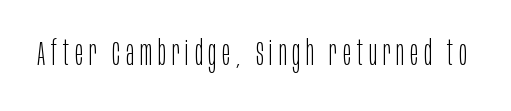
The image shows 34 px light, condensed sans-serif type, upright; set not underlined; low stroke contrast and a large x-height.
